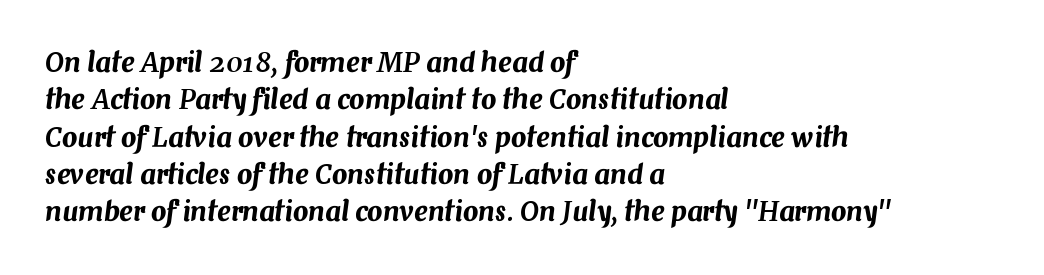
{"italic": "yes", "lean": "right", "slant_degrees": 7, "underline": "no", "align": "left", "line_spacing": "normal", "line_spacing_ratio": 1.38, "letter_spacing": "normal", "letter_spacing_em": 0.0, "glyph_px": 27}
